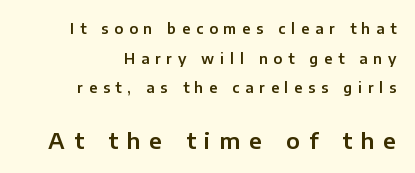
Q: Is the text italic (slanted)? A: No, it is upright.
Q: Is the text underlined? A: No.
Q: How is the paragraph aligned? A: Right-aligned.
Q: Is the spacing between letters normal or unusually wide? A: Unusually wide.
Q: Is the spacing between lines tight, normal or loose? A: Loose.
Q: Which block of text is set in a larger size, the first (top) or the second (bottom)? A: The second (bottom) one.
